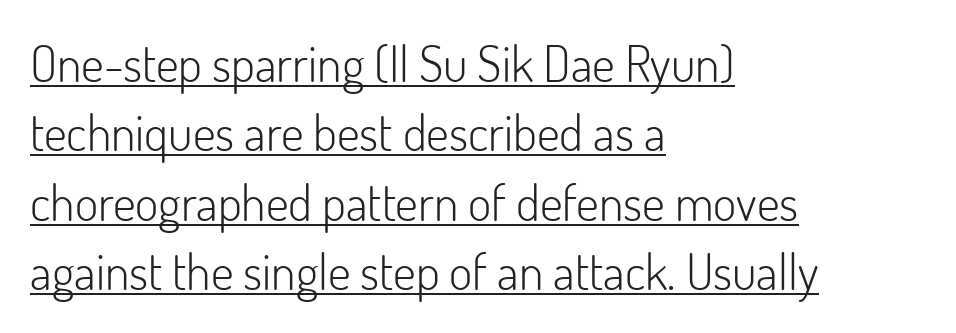
Q: Is the text bold? A: No.
Q: Is the text italic (slanted)? A: No, it is upright.
Q: Is the typeface a serif or a sans-serif typeface? A: Sans-serif.
Q: Is the text underlined? A: Yes.
Q: How is the paragraph aligned? A: Left-aligned.
Q: Is the spacing between letters normal or unusually wide? A: Normal.
Q: Is the spacing between lines tight, normal or loose? A: Normal.
Q: Width (condensed, normal, or wide)? A: Normal.
Q: Stroke contrast? A: Low.
Q: x-height? A: Small.
Q: Monospaced? A: No.
